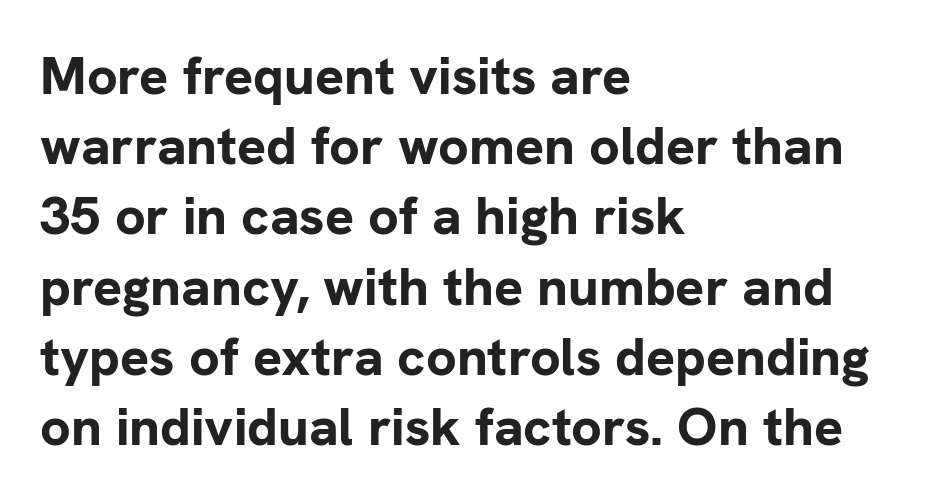
This rendering uses left alignment, leaving the right contour irregular. Stroke thickness is high; the sample reads as a true bold. The letters carry no serifs — their stems end cleanly without finishing strokes. Regarding leading, the lines here are spaced in the standard way. This sample uses plain, unmodified letter spacing.
